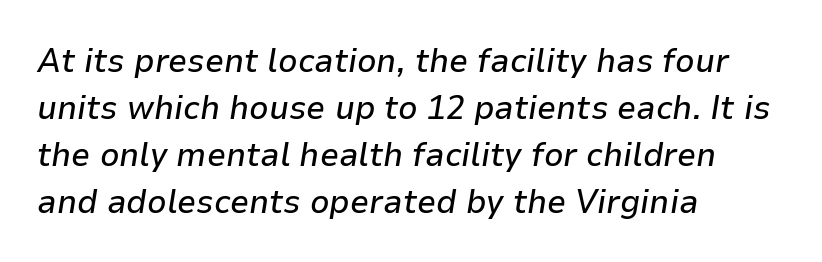
Is this a fixed-width face? No — the glyphs have proportional, varying widths. How would I describe the line gaps? Plain and ordinary. Left-aligned paragraph, ragged on the right. This rendering leaves character spacing at its baseline value. Glance below the letters and you will spot only blank space.
